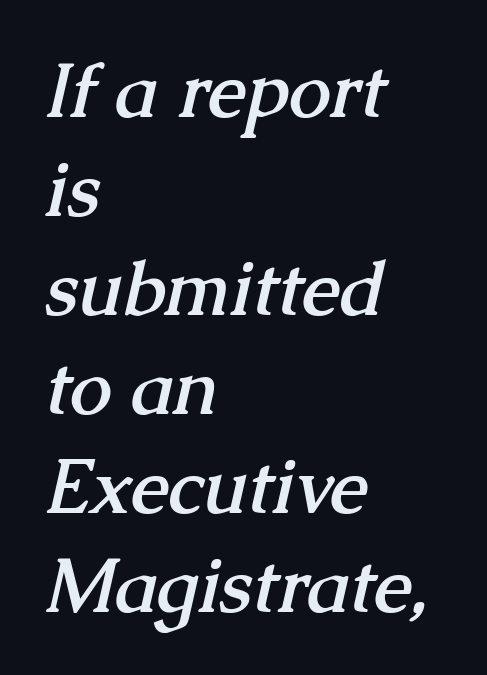
This sample keeps an unexceptional amount of space between lines. In terms of letterspacing, this is plain default setting. Note: serifs present on the glyphs. Type without underlining. One-word summary of the alignment: left.
